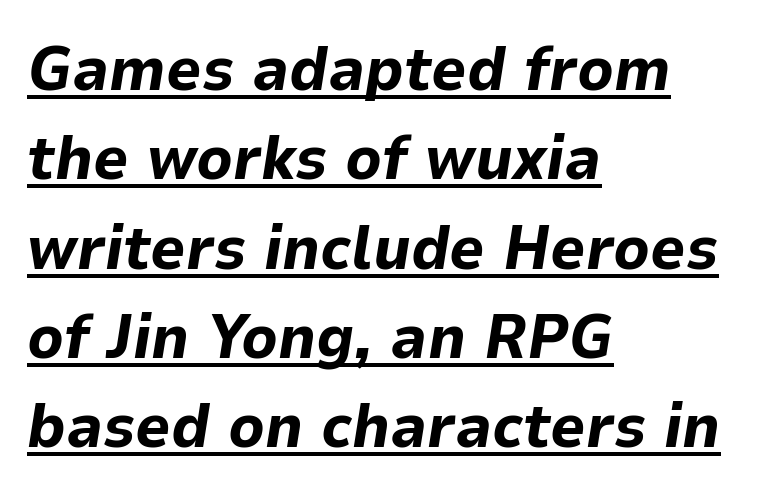
The image shows 62 px bold type, italic (leaning right); set left-aligned, normal line spacing (1.44x), normal letter spacing, underlined; low stroke contrast and a medium x-height.
